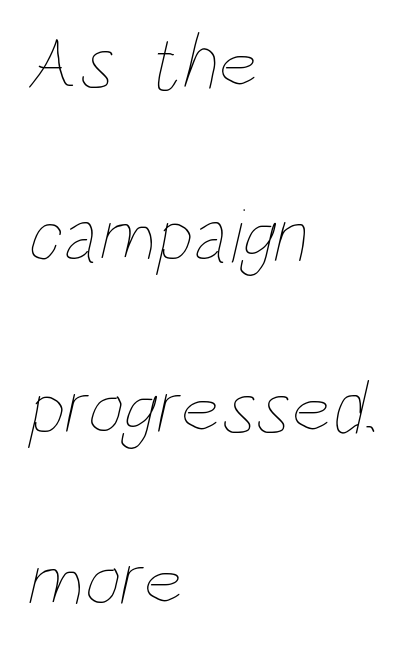
{"bold": "no", "weight": "thin", "width": "condensed", "stroke_contrast": "low", "x_height": "large", "monospaced": "no", "underline": "no", "align": "left", "line_spacing": "loose", "line_spacing_ratio": 2.21, "letter_spacing": "normal", "letter_spacing_em": 0.0, "glyph_px": 78}
